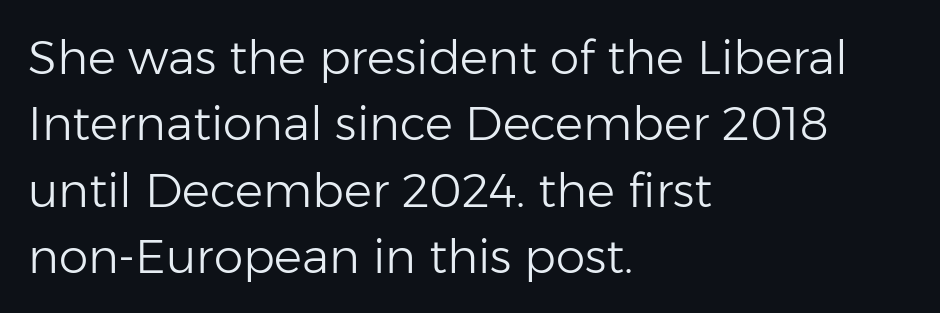
{"serif": "no", "italic": "no", "bold": "no", "weight": "light", "width": "normal", "stroke_contrast": "low", "x_height": "medium", "monospaced": "no", "underline": "no", "align": "left", "line_spacing": "normal", "line_spacing_ratio": 1.41, "letter_spacing": "normal", "letter_spacing_em": 0.0, "glyph_px": 47}
